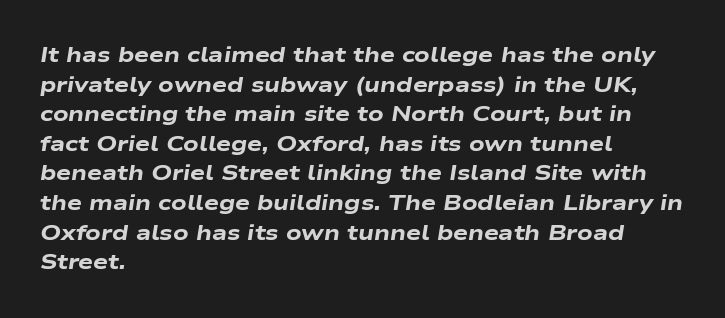
Q: Is the text bold? A: Yes.
Q: Is the text italic (slanted)? A: Yes, it leans right by about 9 degrees.
Q: Is the text underlined? A: No.
Q: How is the paragraph aligned? A: Left-aligned.
Q: Is the spacing between letters normal or unusually wide? A: Normal.
Q: Is the spacing between lines tight, normal or loose? A: Normal.
